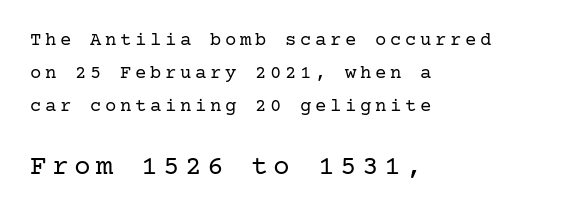
Regarding serifs, this sample has them. The paragraph has a hard left edge and a soft right edge. Unbolded letterforms with no extra heft. Honestly, there is no underline to notice here at all.
